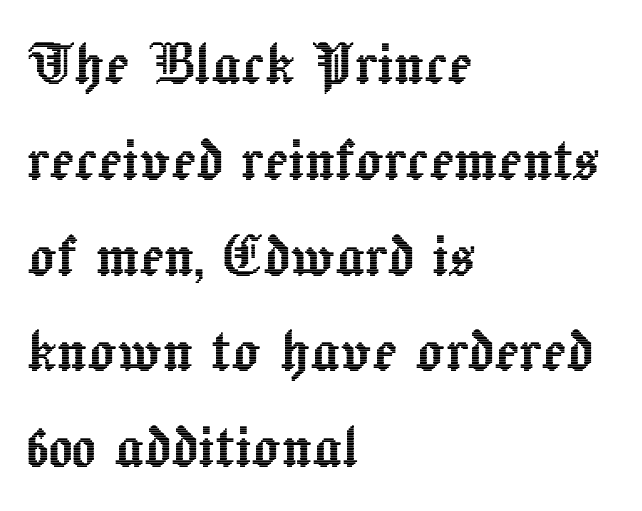
{"italic": "no", "width": "normal", "x_height": "medium", "monospaced": "no", "underline": "no", "align": "left", "line_spacing": "normal", "line_spacing_ratio": 1.33, "letter_spacing": "normal", "letter_spacing_em": 0.0, "glyph_px": 72}
